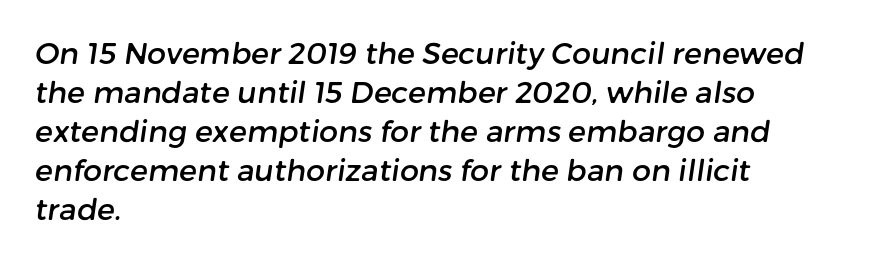
Q: Is the typeface a serif or a sans-serif typeface? A: Sans-serif.
Q: Is the text underlined? A: No.
Q: How is the paragraph aligned? A: Left-aligned.
Q: Is the spacing between letters normal or unusually wide? A: Normal.
Q: Is the spacing between lines tight, normal or loose? A: Normal.
Q: Width (condensed, normal, or wide)? A: Normal.
Q: Stroke contrast? A: Low.
Q: x-height? A: Medium.
Q: Monospaced? A: No.
